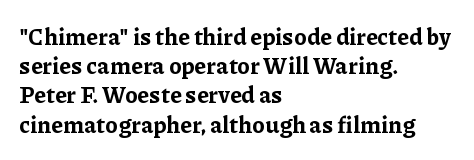
Is the block centered? No — it sits flush against the left margin. Strong, thick strokes mark this as bold type. Plain, unruled lines of type. Nothing unusual about the tracking: characters are spaced as the font intends. When letters stand straight like this, we call the style roman or upright. One glance says typical: line gaps are just what's usual.
